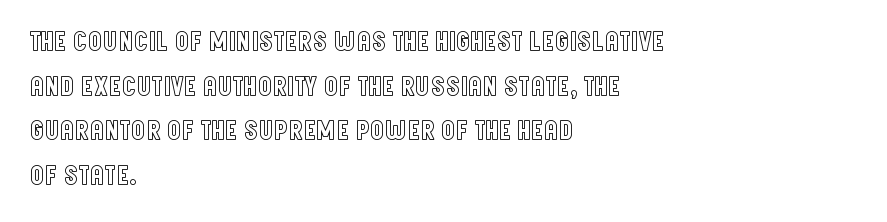
The image shows 28 px condensed type, upright; set left-aligned, normal line spacing (1.59x), normal letter spacing, not underlined; a large x-height.
